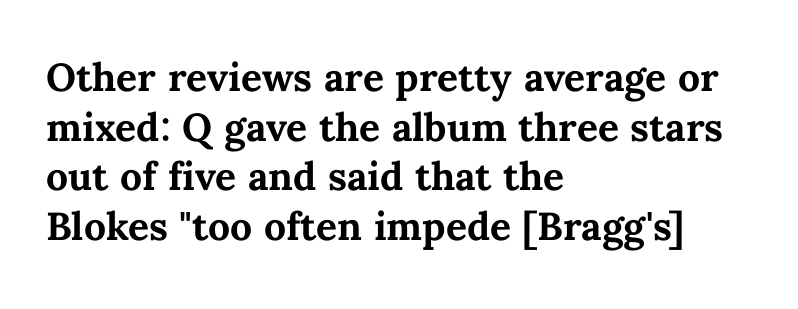
The image shows 39 px bold type, upright; set left-aligned, normal line spacing (1.27x), normal letter spacing, not underlined; medium stroke contrast and a medium x-height.
